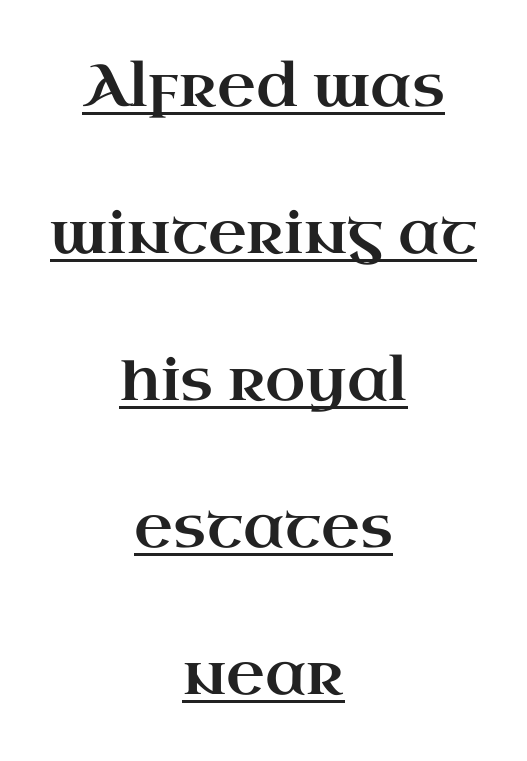
{"serif": "yes", "italic": "no", "width": "wide", "stroke_contrast": "high", "x_height": "small", "monospaced": "no", "underline": "yes", "align": "center", "line_spacing": "loose", "line_spacing_ratio": 2.49, "letter_spacing": "normal", "letter_spacing_em": 0.0, "glyph_px": 59}
